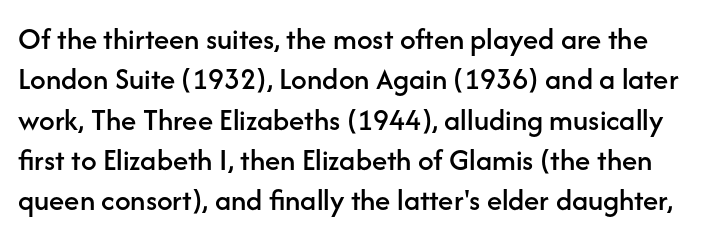
Q: Is the text italic (slanted)? A: No, it is upright.
Q: Is the typeface a serif or a sans-serif typeface? A: Sans-serif.
Q: Is the text underlined? A: No.
Q: Is the spacing between letters normal or unusually wide? A: Normal.
Q: Is the spacing between lines tight, normal or loose? A: Normal.
Q: Width (condensed, normal, or wide)? A: Normal.
Q: Stroke contrast? A: Low.
Q: x-height? A: Medium.
Q: Monospaced? A: No.
